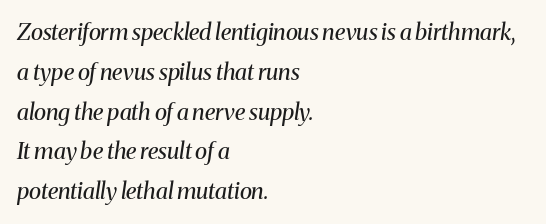
Just letters on the line, the space beneath them empty. Is the type slanted? Yes — the strokes lean at a clear angle. Compared with typical body copy, the letter spacing here is the same. Letters have the restrained weight of plain body copy at most. The paragraph shown leans on its left margin.
